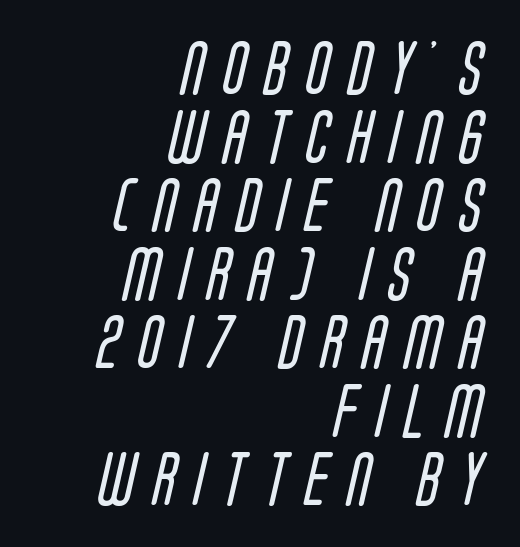
{"serif": "no", "bold": "no", "weight": "regular", "width": "condensed", "stroke_contrast": "low", "x_height": "large", "monospaced": "no", "underline": "no", "align": "right", "line_spacing": "normal", "line_spacing_ratio": 1.27, "letter_spacing": "wide", "letter_spacing_em": 0.34, "glyph_px": 54}
